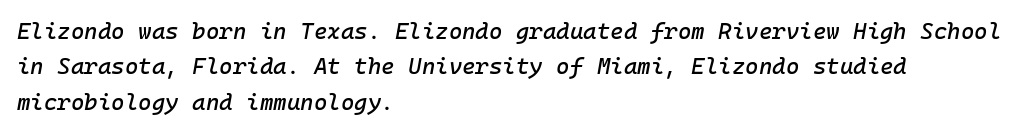
Q: Is the text italic (slanted)? A: Yes, it leans right by about 10 degrees.
Q: Is the text underlined? A: No.
Q: How is the paragraph aligned? A: Left-aligned.
Q: Is the spacing between letters normal or unusually wide? A: Normal.
Q: Is the spacing between lines tight, normal or loose? A: Normal.
